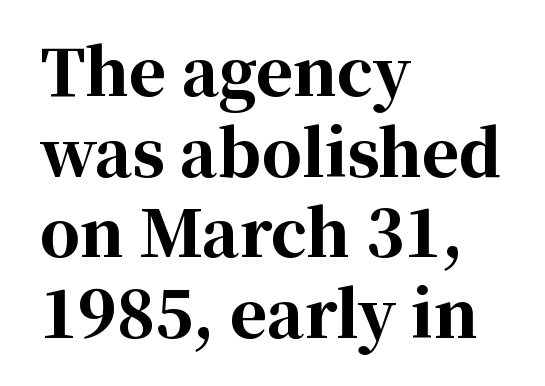
Q: Is the text bold? A: Yes.
Q: Is the text italic (slanted)? A: No, it is upright.
Q: Is the typeface a serif or a sans-serif typeface? A: Serif.
Q: Is the text underlined? A: No.
Q: How is the paragraph aligned? A: Left-aligned.
Q: Is the spacing between letters normal or unusually wide? A: Normal.
Q: Is the spacing between lines tight, normal or loose? A: Normal.
Q: Width (condensed, normal, or wide)? A: Normal.
Q: Stroke contrast? A: High.
Q: x-height? A: Medium.
Q: Monospaced? A: No.
